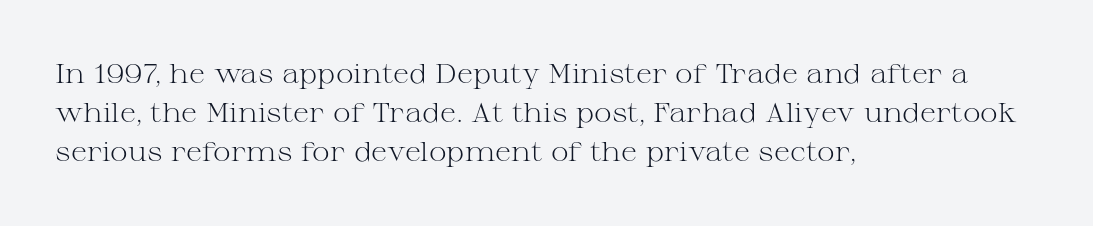
The image shows 27 px text type, upright; set left-aligned, normal line spacing (1.45x), normal letter spacing, not underlined.
